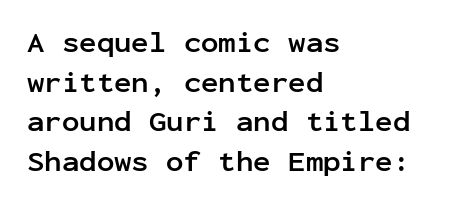
Q: Is the text bold? A: Yes.
Q: Is the text italic (slanted)? A: No, it is upright.
Q: Is the typeface a serif or a sans-serif typeface? A: Sans-serif.
Q: Is the text underlined? A: No.
Q: How is the paragraph aligned? A: Left-aligned.
Q: Is the spacing between letters normal or unusually wide? A: Normal.
Q: Is the spacing between lines tight, normal or loose? A: Normal.
Q: Width (condensed, normal, or wide)? A: Normal.
Q: Stroke contrast? A: Low.
Q: x-height? A: Medium.
Q: Monospaced? A: Yes.
